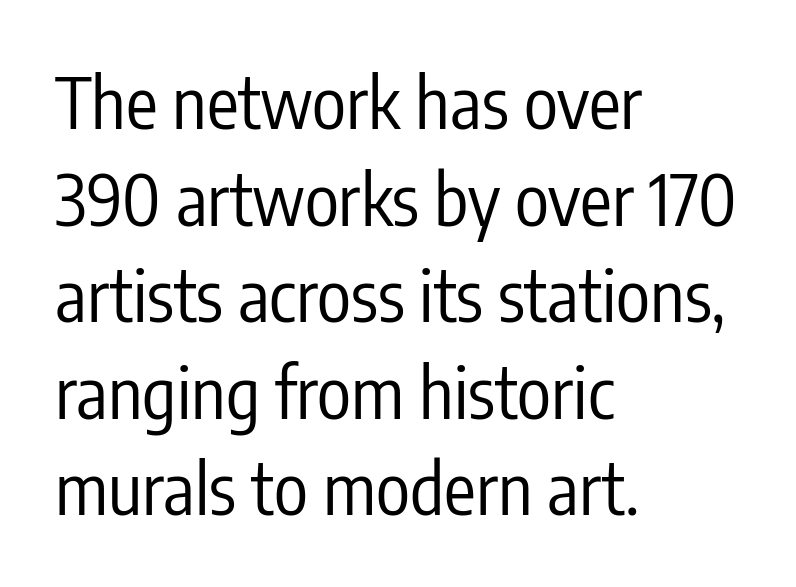
Q: Is the text bold? A: No.
Q: Is the text italic (slanted)? A: No, it is upright.
Q: Is the typeface a serif or a sans-serif typeface? A: Sans-serif.
Q: Is the text underlined? A: No.
Q: How is the paragraph aligned? A: Left-aligned.
Q: Is the spacing between letters normal or unusually wide? A: Normal.
Q: Is the spacing between lines tight, normal or loose? A: Normal.
Q: Width (condensed, normal, or wide)? A: Condensed.
Q: Stroke contrast? A: Low.
Q: x-height? A: Medium.
Q: Monospaced? A: No.
